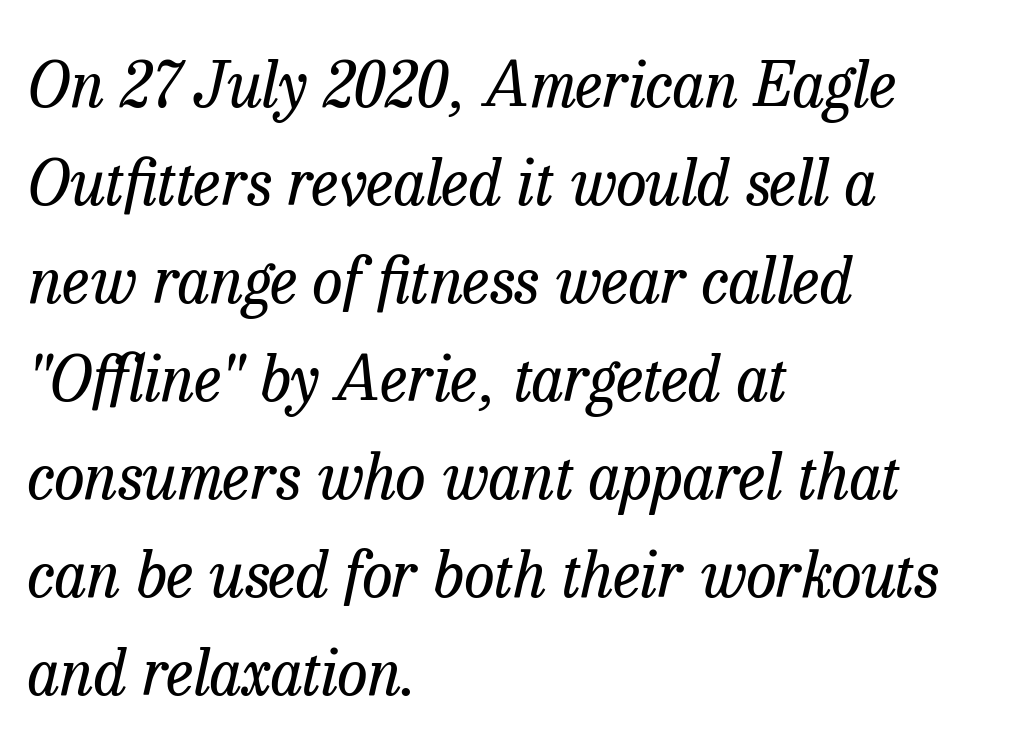
The space directly below the letters is spotless. Teacher's note: observe the even left margin — that is flush-left alignment. These glyphs show unthickened strokes, regular width or finer. This sample keeps an unexceptional amount of space between lines.
